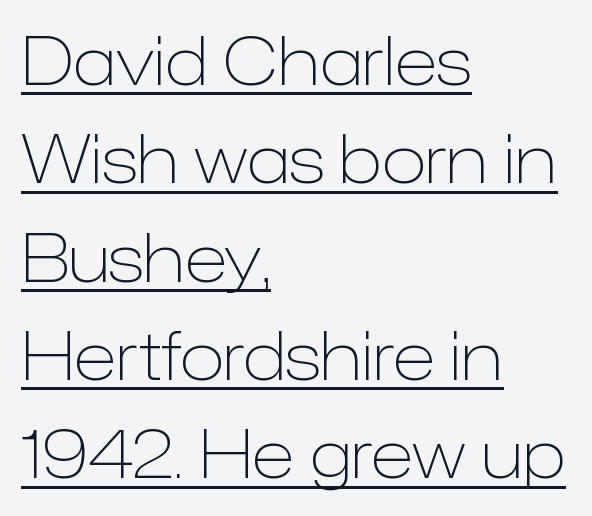
The image shows 66 px light sans-serif type, upright; set left-aligned, normal line spacing (1.49x), normal letter spacing, underlined; low stroke contrast and a medium x-height.
